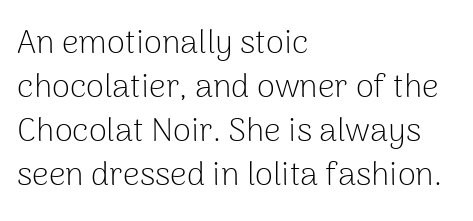
Q: Is the text bold? A: No.
Q: Is the text italic (slanted)? A: No, it is upright.
Q: Is the typeface a serif or a sans-serif typeface? A: Sans-serif.
Q: Is the text underlined? A: No.
Q: How is the paragraph aligned? A: Left-aligned.
Q: Is the spacing between letters normal or unusually wide? A: Normal.
Q: Is the spacing between lines tight, normal or loose? A: Normal.
Q: Width (condensed, normal, or wide)? A: Normal.
Q: Stroke contrast? A: Low.
Q: x-height? A: Medium.
Q: Monospaced? A: No.
